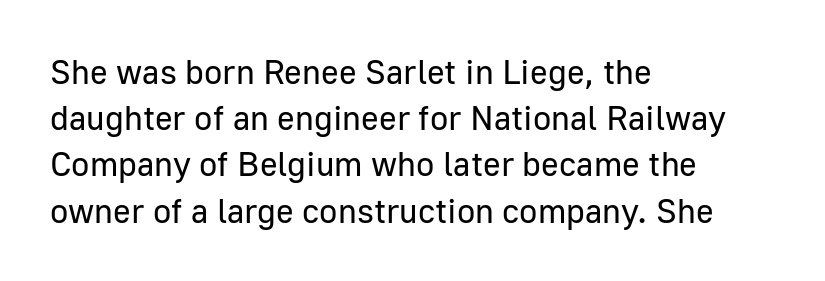
Q: Is the text bold? A: No.
Q: Is the text italic (slanted)? A: No, it is upright.
Q: Is the typeface a serif or a sans-serif typeface? A: Sans-serif.
Q: Is the text underlined? A: No.
Q: How is the paragraph aligned? A: Left-aligned.
Q: Is the spacing between letters normal or unusually wide? A: Normal.
Q: Is the spacing between lines tight, normal or loose? A: Normal.
Q: Width (condensed, normal, or wide)? A: Normal.
Q: Stroke contrast? A: Low.
Q: x-height? A: Medium.
Q: Monospaced? A: No.
